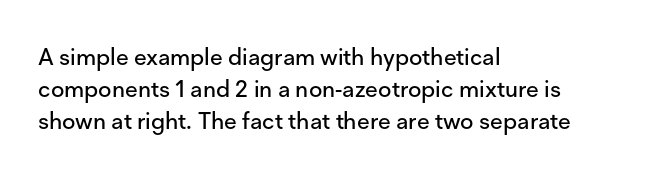
The image shows 23 px text type, upright; set left-aligned, normal line spacing (1.4x), normal letter spacing, not underlined.
